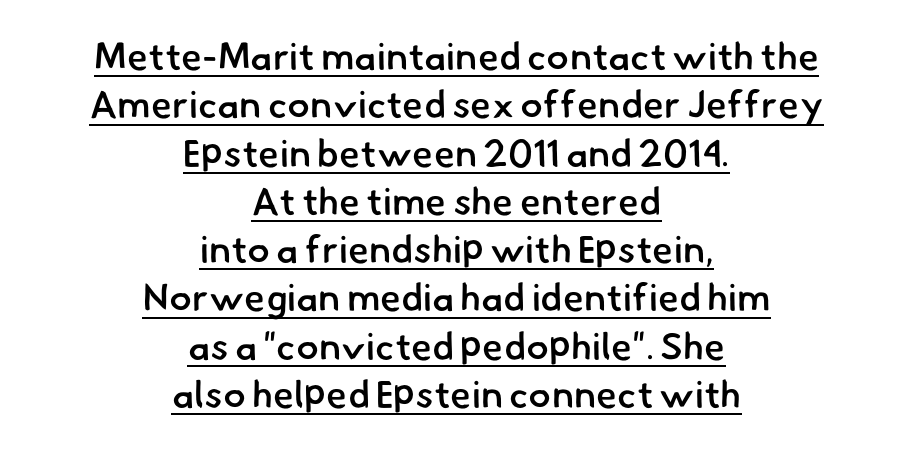
Each line of the rendering has a horizontal stroke beneath the glyphs. The letters carry no serifs — their stems end cleanly without finishing strokes. Proportional: the letters do not fall into vertical columns. These lines are centered, leaving both edges ragged.
